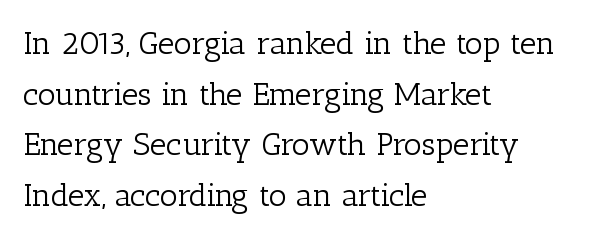
{"serif": "yes", "italic": "no", "bold": "no", "weight": "light", "width": "normal", "stroke_contrast": "low", "x_height": "medium", "monospaced": "no", "underline": "no", "align": "left", "line_spacing": "normal", "line_spacing_ratio": 1.58, "letter_spacing": "normal", "letter_spacing_em": 0.0, "glyph_px": 32}
